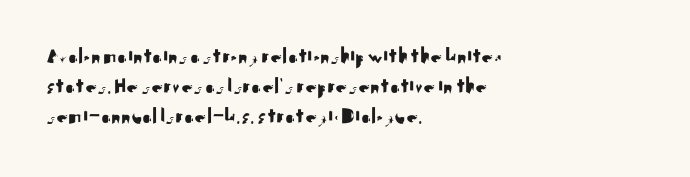
{"italic": "no", "underline": "no", "align": "left", "line_spacing": "normal", "line_spacing_ratio": 1.31, "letter_spacing": "normal", "letter_spacing_em": 0.0, "glyph_px": 23}
